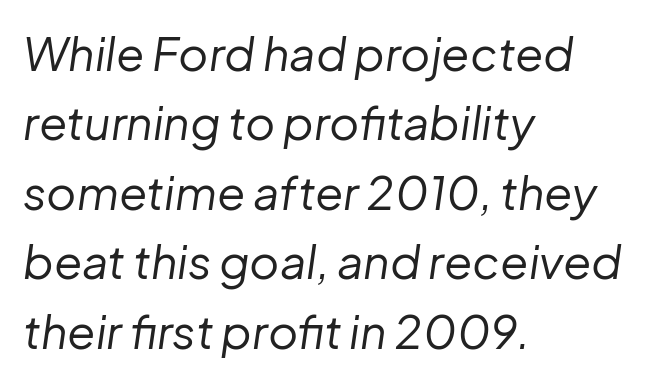
{"italic": "yes", "lean": "right", "slant_degrees": 8, "bold": "no", "weight": "regular", "width": "normal", "stroke_contrast": "low", "x_height": "medium", "monospaced": "no", "underline": "no", "align": "left", "line_spacing": "normal", "line_spacing_ratio": 1.51, "letter_spacing": "normal", "letter_spacing_em": 0.0, "glyph_px": 46}
